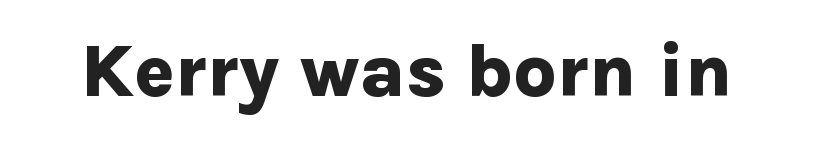
The image shows 75 px bold sans-serif type, upright; set normal letter spacing, not underlined; low stroke contrast and a medium x-height.
